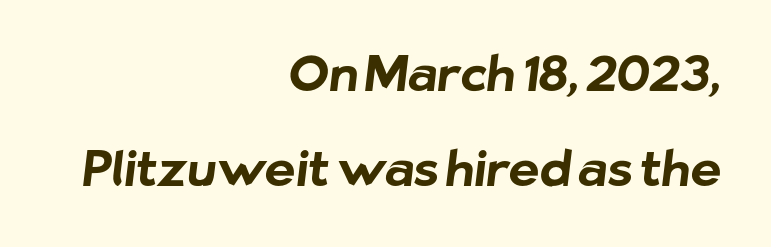
Q: Is the text bold? A: Yes.
Q: Is the typeface a serif or a sans-serif typeface? A: Sans-serif.
Q: Is the text underlined? A: No.
Q: How is the paragraph aligned? A: Right-aligned.
Q: Is the spacing between letters normal or unusually wide? A: Normal.
Q: Is the spacing between lines tight, normal or loose? A: Loose.
Q: Width (condensed, normal, or wide)? A: Normal.
Q: Stroke contrast? A: Low.
Q: x-height? A: Medium.
Q: Monospaced? A: No.
